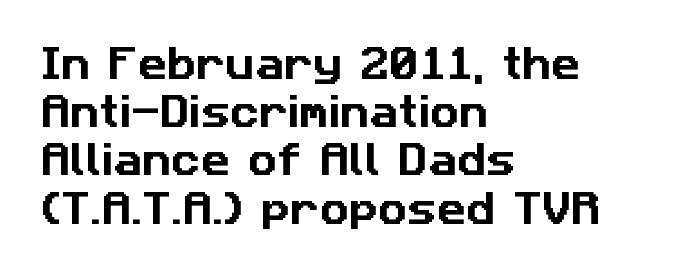
Are there feet on the stems? There aren't — it's a sans. The rows are spaced the way most documents space them. Looks like regular typesetting: each glyph gets only the width it needs. Between one letter and the next there's only the usual sliver of space.
